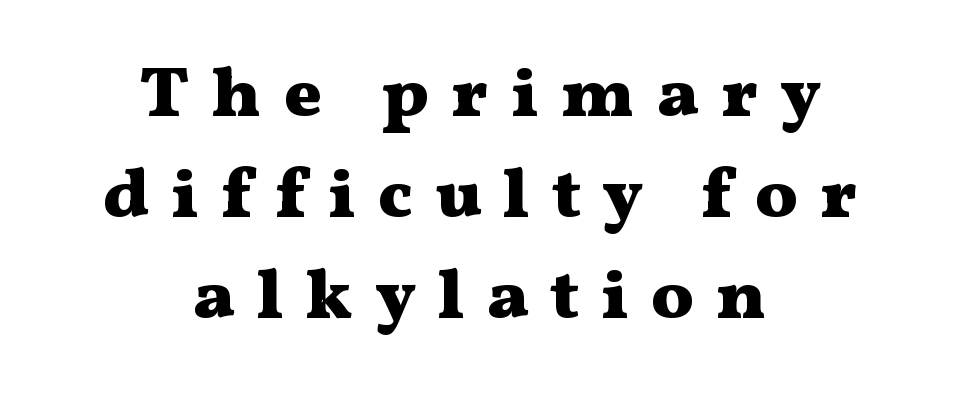
The image shows 71 px heavy, wide serif type, upright; set centered, normal line spacing (1.42x), unusually wide letter spacing (+0.31 em), not underlined; medium stroke contrast and a medium x-height.
